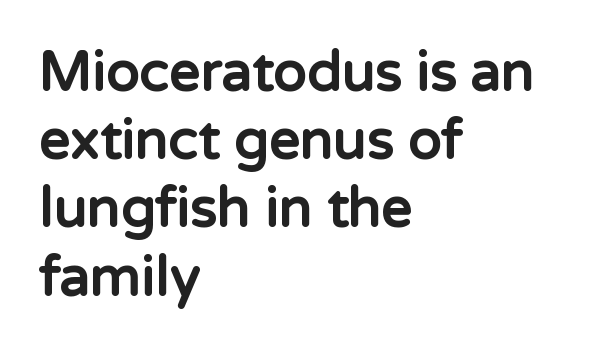
The image shows 55 px bold sans-serif type, upright; set left-aligned, line spacing 1.24x, normal letter spacing, not underlined; low stroke contrast and a medium x-height.
